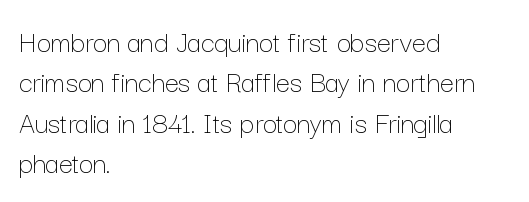
Q: Is the text bold? A: No.
Q: Is the text italic (slanted)? A: No, it is upright.
Q: Is the text underlined? A: No.
Q: How is the paragraph aligned? A: Left-aligned.
Q: Is the spacing between letters normal or unusually wide? A: Normal.
Q: Is the spacing between lines tight, normal or loose? A: Normal.
Q: Width (condensed, normal, or wide)? A: Normal.
Q: Stroke contrast? A: Low.
Q: x-height? A: Medium.
Q: Monospaced? A: No.
